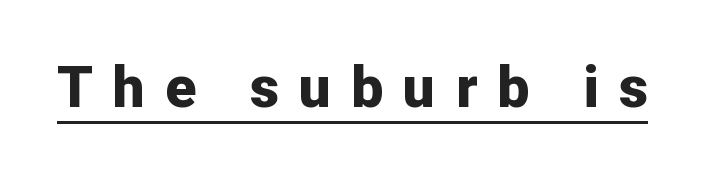
Q: Is the text bold? A: Yes.
Q: Is the text italic (slanted)? A: No, it is upright.
Q: Is the typeface a serif or a sans-serif typeface? A: Sans-serif.
Q: Is the text underlined? A: Yes.
Q: Is the spacing between letters normal or unusually wide? A: Unusually wide.
Q: Width (condensed, normal, or wide)? A: Normal.
Q: Stroke contrast? A: Low.
Q: x-height? A: Medium.
Q: Monospaced? A: No.
